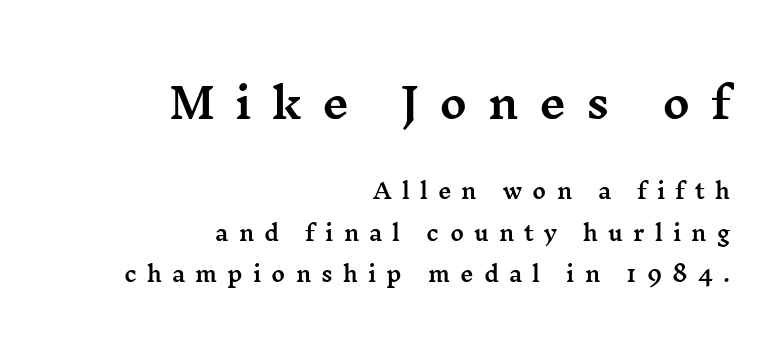
The image shows 42 px wide serif type, upright; set right-aligned, loose line spacing (1.97x), unusually wide letter spacing (+0.48 em), not underlined; the first (top) block is 2.0x larger; medium stroke contrast and a medium x-height.
